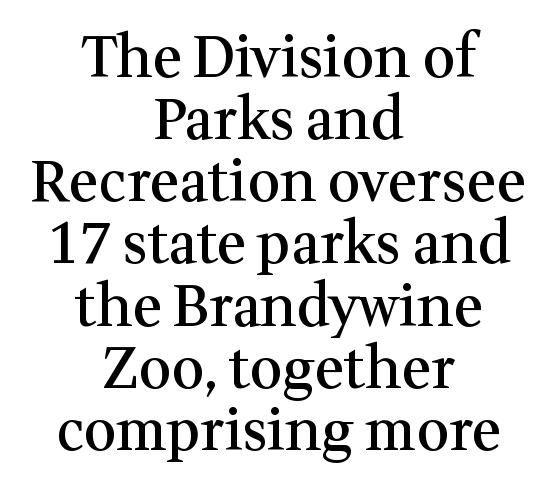
Heft: intermediate — a semibold. Characters remain perfectly vertical along every line. The face used here is seriffed, in the tradition of book romans. Nobody touched the tracking dial on this one. If you folded the block vertically in half, each line would mirror itself in length.
